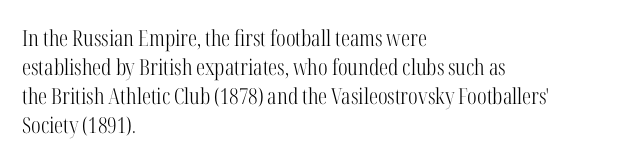
Q: Is the text bold? A: No.
Q: Is the text italic (slanted)? A: No, it is upright.
Q: Is the text underlined? A: No.
Q: How is the paragraph aligned? A: Left-aligned.
Q: Is the spacing between letters normal or unusually wide? A: Normal.
Q: Is the spacing between lines tight, normal or loose? A: Normal.
